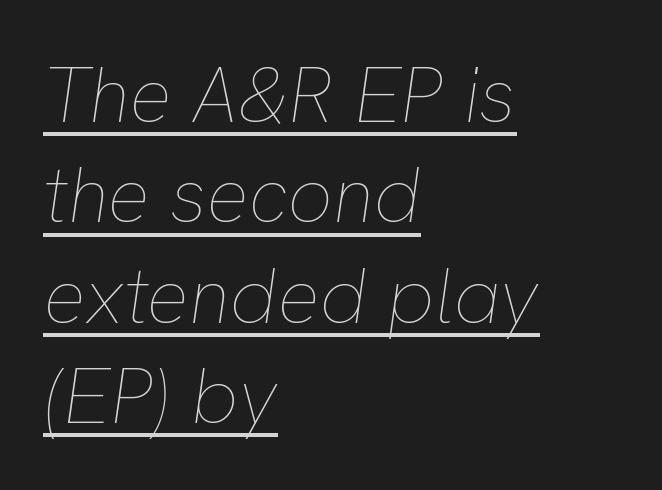
Observe the lean: these are italic letterforms. The designer left line spacing at the default. These characters rest on top of a visible drawn line. No chunkiness to these letters — they're not bold.
